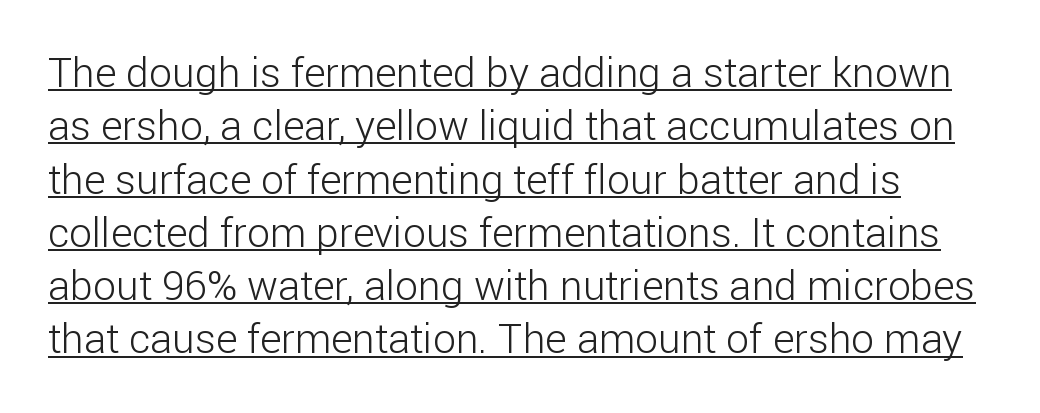
Q: Is the text bold? A: No.
Q: Is the text italic (slanted)? A: No, it is upright.
Q: Is the typeface a serif or a sans-serif typeface? A: Sans-serif.
Q: Is the text underlined? A: Yes.
Q: Is the spacing between letters normal or unusually wide? A: Normal.
Q: Is the spacing between lines tight, normal or loose? A: Normal.
Q: Width (condensed, normal, or wide)? A: Normal.
Q: Stroke contrast? A: Low.
Q: x-height? A: Medium.
Q: Monospaced? A: No.
